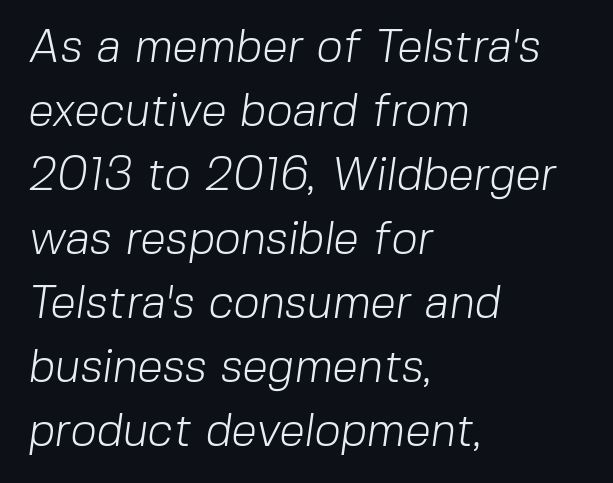
{"serif": "no", "bold": "no", "weight": "light", "width": "normal", "stroke_contrast": "low", "x_height": "medium", "monospaced": "no", "underline": "no", "align": "left", "line_spacing": "normal", "line_spacing_ratio": 1.39, "letter_spacing": "normal", "letter_spacing_em": 0.0, "glyph_px": 46}
